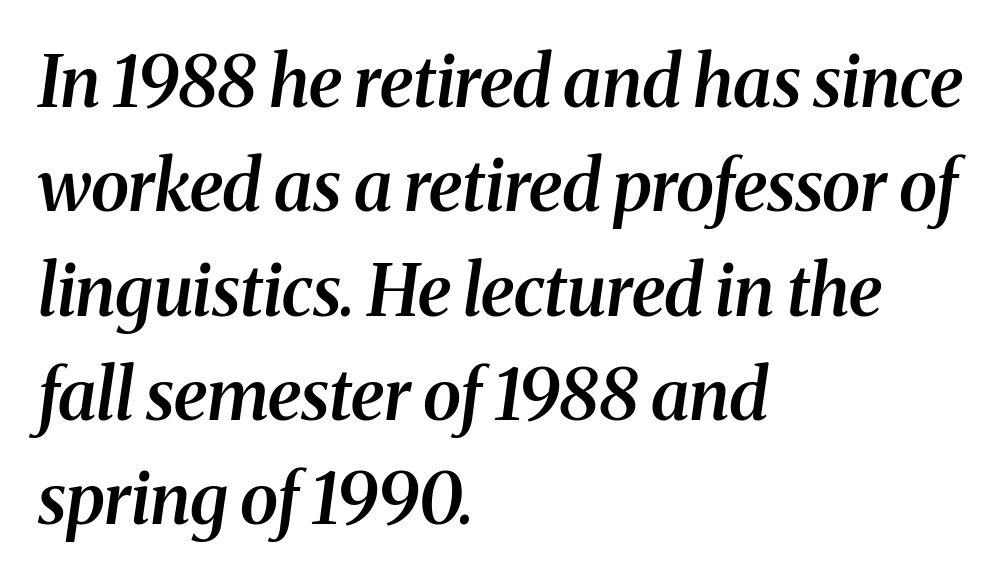
{"serif": "yes", "italic": "yes", "lean": "right", "slant_degrees": 8, "bold": "semi", "weight": "semibold", "width": "normal", "stroke_contrast": "medium", "x_height": "medium", "monospaced": "no", "underline": "no", "align": "left", "line_spacing": "normal", "line_spacing_ratio": 1.49, "letter_spacing": "normal", "letter_spacing_em": 0.0, "glyph_px": 70}
